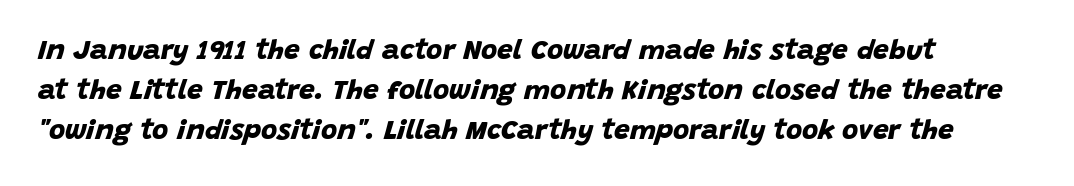
{"serif": "no", "bold": "yes", "weight": "bold", "width": "normal", "stroke_contrast": "low", "x_height": "large", "monospaced": "no", "underline": "no", "align": "left", "line_spacing": "normal", "line_spacing_ratio": 1.43, "letter_spacing": "normal", "letter_spacing_em": 0.0, "glyph_px": 28}
